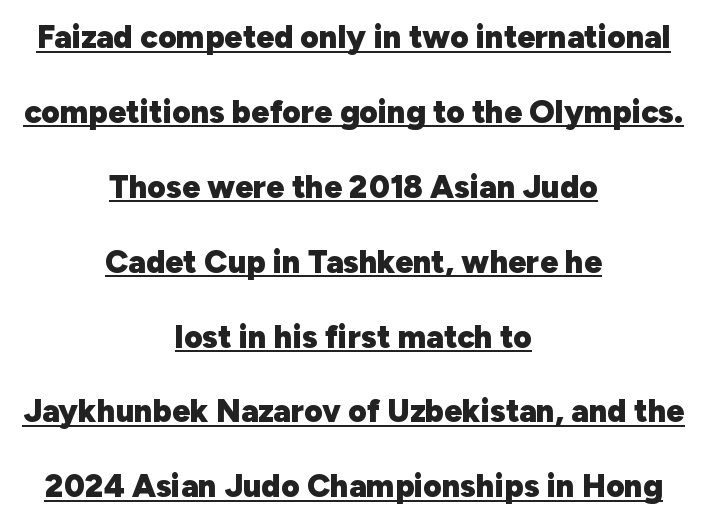
Q: Is the text bold? A: Yes.
Q: Is the text italic (slanted)? A: No, it is upright.
Q: Is the typeface a serif or a sans-serif typeface? A: Sans-serif.
Q: Is the text underlined? A: Yes.
Q: How is the paragraph aligned? A: Centered.
Q: Is the spacing between letters normal or unusually wide? A: Normal.
Q: Is the spacing between lines tight, normal or loose? A: Loose.
Q: Width (condensed, normal, or wide)? A: Normal.
Q: Stroke contrast? A: Low.
Q: x-height? A: Medium.
Q: Monospaced? A: No.
